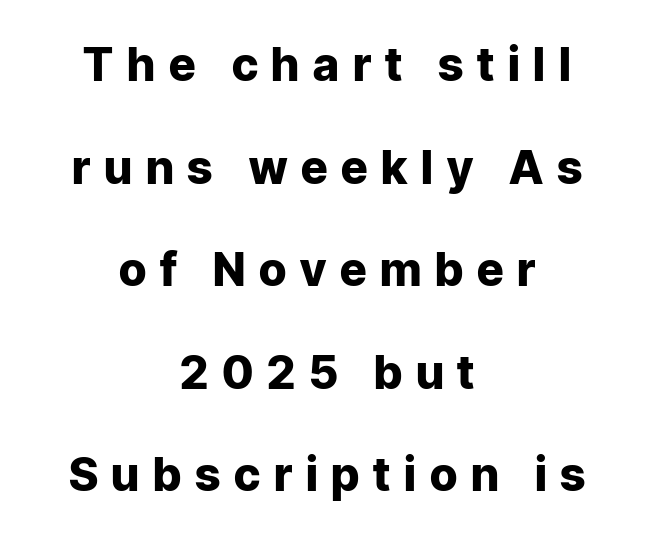
Q: Is the text bold? A: Yes.
Q: Is the text italic (slanted)? A: No, it is upright.
Q: Is the typeface a serif or a sans-serif typeface? A: Sans-serif.
Q: Is the text underlined? A: No.
Q: How is the paragraph aligned? A: Centered.
Q: Is the spacing between letters normal or unusually wide? A: Unusually wide.
Q: Is the spacing between lines tight, normal or loose? A: Loose.
Q: Width (condensed, normal, or wide)? A: Normal.
Q: Stroke contrast? A: Low.
Q: x-height? A: Medium.
Q: Monospaced? A: No.
